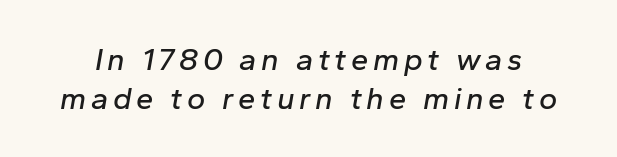
Is the type slanted? Yes — the strokes lean at a clear angle. Descenders hang freely into open space. If you measured baseline to baseline, you'd find a middling distance. These lines are rendered in a variable-pitch font.
